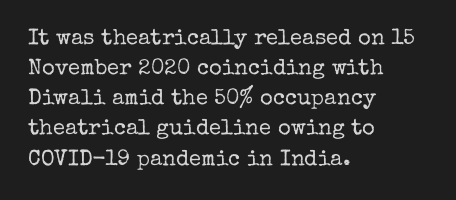
The letterforms sit shoulder to shoulder at normal distance. The space directly below the letters is spotless. Counters stay open thanks to moderate or lighter strokes. The vertical gap from one line to the next is medium. Ascenders rise straight up at ninety degrees. The ragged edge is on the right, which tells us the setting is flush left.
